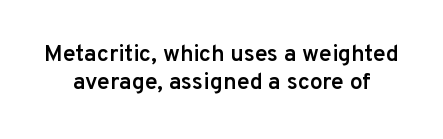
{"italic": "no", "bold": "semi", "underline": "no", "line_spacing_ratio": 1.23, "letter_spacing": "normal", "letter_spacing_em": 0.0, "glyph_px": 23}
